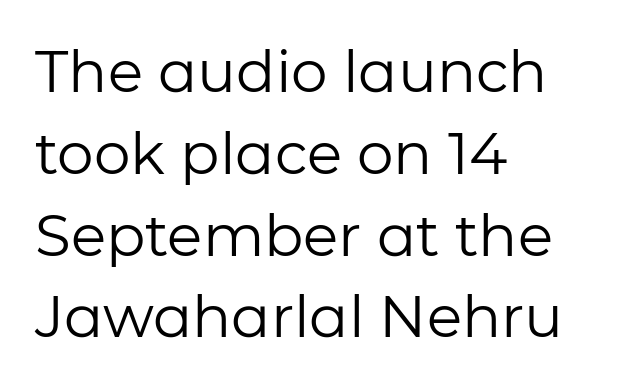
The image shows 58 px regular-weight sans-serif type, upright; set left-aligned, normal line spacing (1.41x), normal letter spacing, not underlined; low stroke contrast and a medium x-height.
